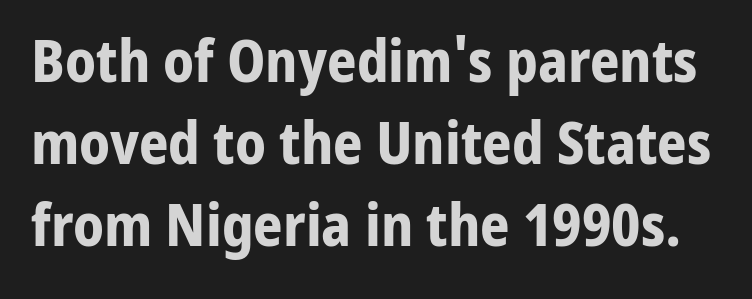
Q: Is the text bold? A: Yes.
Q: Is the text italic (slanted)? A: No, it is upright.
Q: Is the typeface a serif or a sans-serif typeface? A: Sans-serif.
Q: Is the text underlined? A: No.
Q: Is the spacing between letters normal or unusually wide? A: Normal.
Q: Is the spacing between lines tight, normal or loose? A: Normal.
Q: Width (condensed, normal, or wide)? A: Normal.
Q: Stroke contrast? A: Low.
Q: x-height? A: Medium.
Q: Monospaced? A: No.
